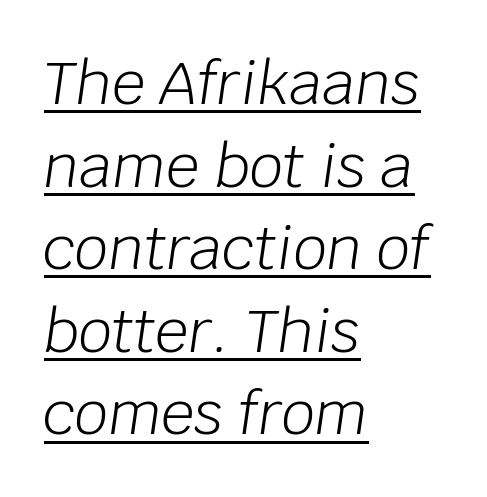
Q: Is the text bold? A: No.
Q: Is the text italic (slanted)? A: Yes, it leans right by about 8 degrees.
Q: Is the text underlined? A: Yes.
Q: How is the paragraph aligned? A: Left-aligned.
Q: Is the spacing between letters normal or unusually wide? A: Normal.
Q: Is the spacing between lines tight, normal or loose? A: Normal.
Q: Width (condensed, normal, or wide)? A: Normal.
Q: Stroke contrast? A: Low.
Q: x-height? A: Large.
Q: Monospaced? A: No.
